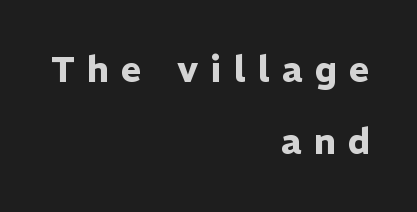
The image shows 35 px heavy sans-serif type, upright; set right-aligned, loose line spacing (2.07x), unusually wide letter spacing (+0.36 em), not underlined; low stroke contrast and a medium x-height.
